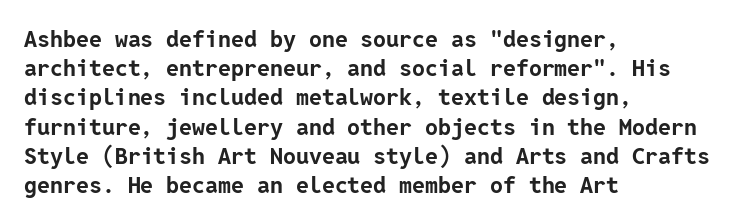
The image shows 23 px bold type, upright; set left-aligned, normal line spacing (1.27x), normal letter spacing, not underlined.
